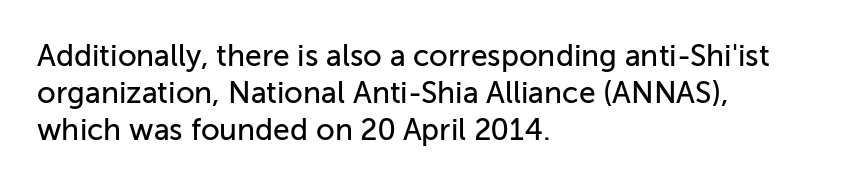
{"serif": "no", "italic": "no", "width": "normal", "stroke_contrast": "low", "x_height": "medium", "monospaced": "no", "underline": "no", "align": "left", "line_spacing_ratio": 1.23, "letter_spacing": "normal", "letter_spacing_em": 0.0, "glyph_px": 30}
